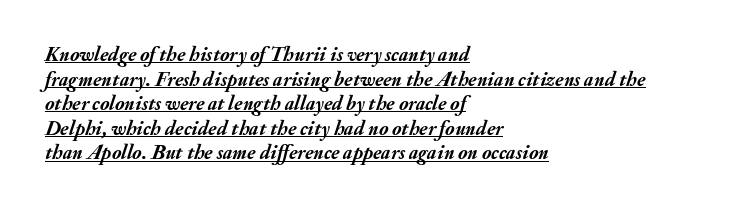
The image shows 20 px bold type, italic (leaning right); set left-aligned, line spacing 1.23x, normal letter spacing, underlined.
